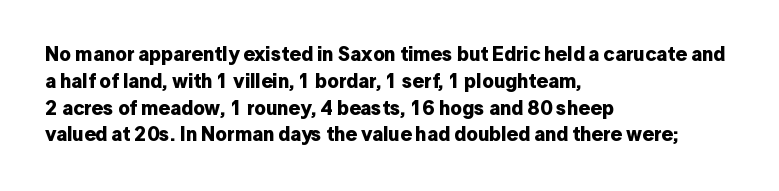
Q: Is the text bold? A: Yes.
Q: Is the text italic (slanted)? A: No, it is upright.
Q: Is the text underlined? A: No.
Q: How is the paragraph aligned? A: Left-aligned.
Q: Is the spacing between letters normal or unusually wide? A: Normal.
Q: Is the spacing between lines tight, normal or loose? A: Normal.
